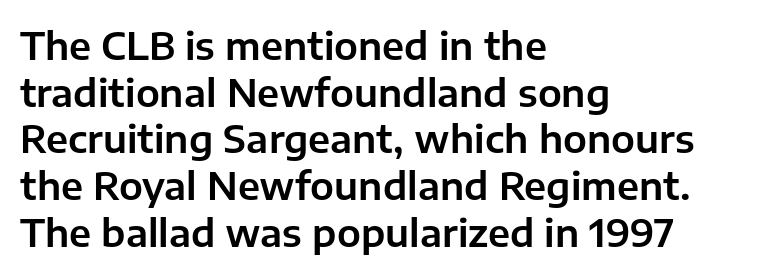
{"serif": "no", "italic": "no", "width": "normal", "stroke_contrast": "low", "x_height": "medium", "monospaced": "no", "underline": "no", "align": "left", "line_spacing_ratio": 1.23, "letter_spacing": "normal", "letter_spacing_em": 0.0, "glyph_px": 38}
